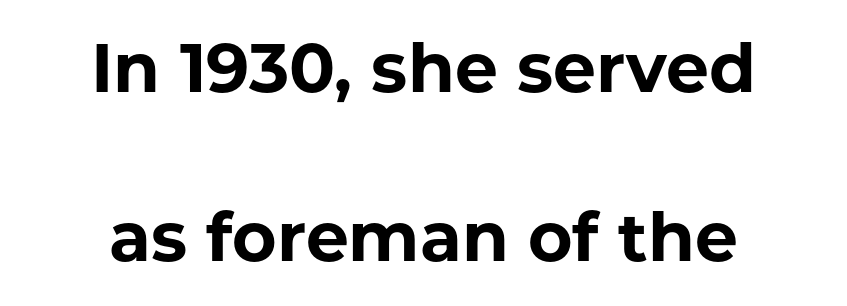
{"serif": "no", "italic": "no", "bold": "yes", "weight": "bold", "width": "normal", "stroke_contrast": "low", "x_height": "medium", "monospaced": "no", "underline": "no", "align": "center", "line_spacing": "loose", "line_spacing_ratio": 2.49, "letter_spacing": "normal", "letter_spacing_em": 0.0, "glyph_px": 68}
